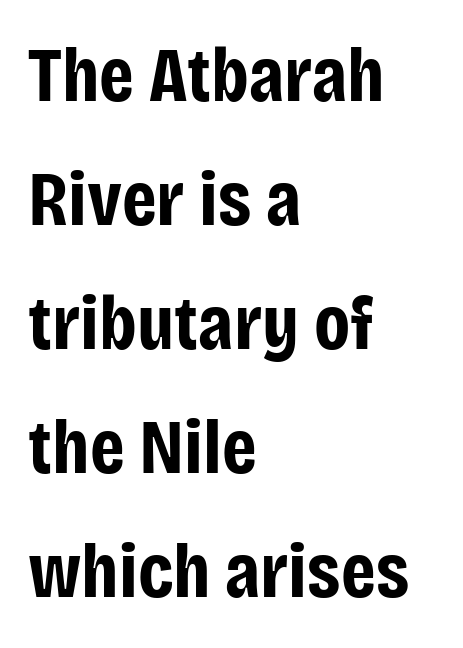
The image shows 78 px bold, condensed sans-serif type, upright; set left-aligned, normal line spacing (1.59x), normal letter spacing, not underlined; low stroke contrast and a large x-height.
